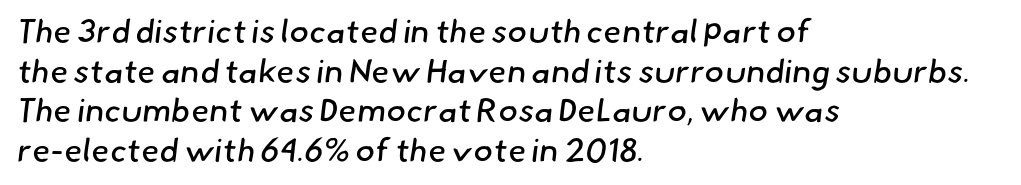
Unlike a traditional serif, this face leaves its strokes unadorned. All the whitespace from short lines collects on the right. Varying glyph widths throughout — classic text-font behaviour. This reads as an unemphasized weight, regular at the heaviest.
